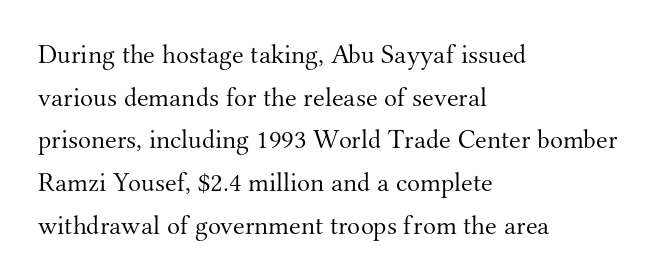
The image shows 27 px text type, upright; set left-aligned, normal line spacing (1.58x), normal letter spacing, not underlined.
